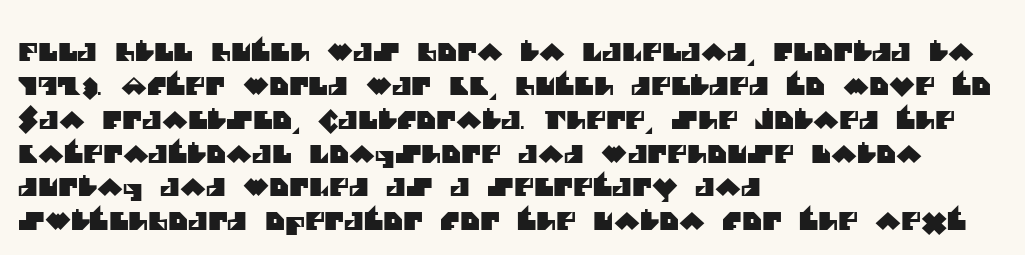
The image shows 24 px text type; set left-aligned, normal line spacing (1.41x), normal letter spacing, not underlined.
